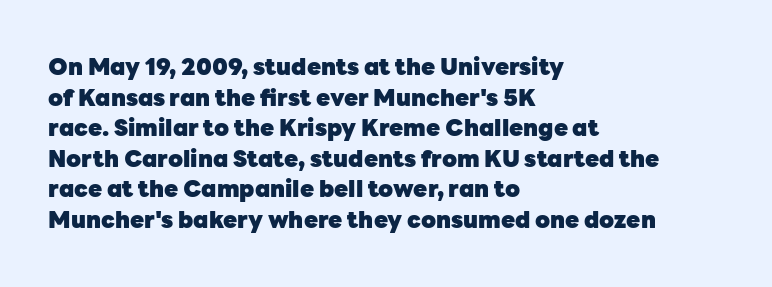
Q: Is the text bold? A: Yes.
Q: Is the text italic (slanted)? A: No, it is upright.
Q: Is the text underlined? A: No.
Q: How is the paragraph aligned? A: Left-aligned.
Q: Is the spacing between letters normal or unusually wide? A: Normal.
Q: Is the spacing between lines tight, normal or loose? A: Normal.
